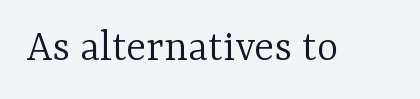
Q: Is the text bold? A: No.
Q: Is the text italic (slanted)? A: No, it is upright.
Q: Is the typeface a serif or a sans-serif typeface? A: Serif.
Q: Is the text underlined? A: No.
Q: Is the spacing between letters normal or unusually wide? A: Normal.
Q: Width (condensed, normal, or wide)? A: Normal.
Q: Stroke contrast? A: Low.
Q: x-height? A: Medium.
Q: Monospaced? A: No.
